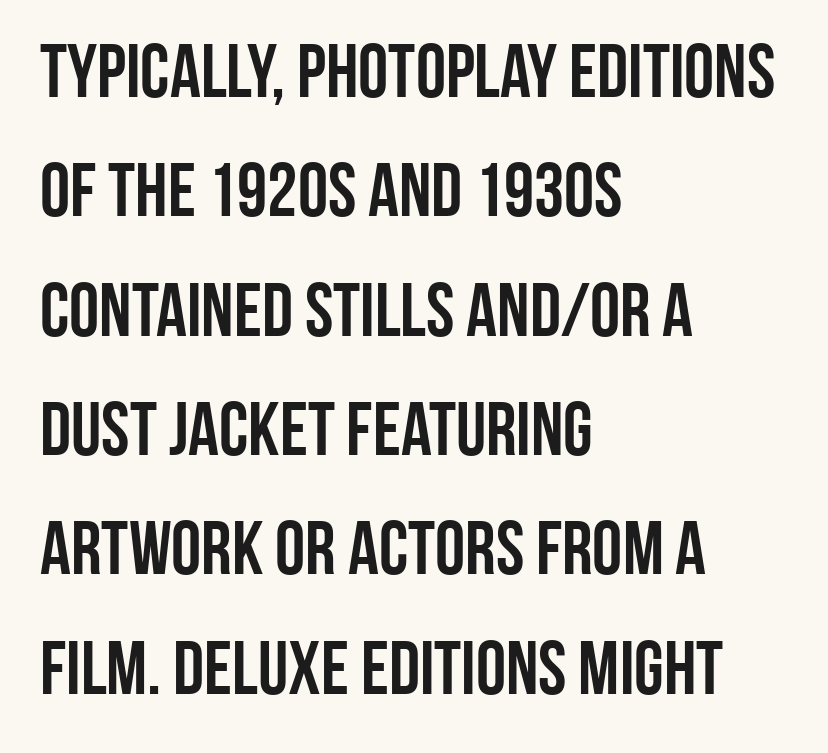
Q: Is the text italic (slanted)? A: No, it is upright.
Q: Is the typeface a serif or a sans-serif typeface? A: Sans-serif.
Q: Is the text underlined? A: No.
Q: How is the paragraph aligned? A: Left-aligned.
Q: Is the spacing between letters normal or unusually wide? A: Normal.
Q: Is the spacing between lines tight, normal or loose? A: Normal.
Q: Width (condensed, normal, or wide)? A: Condensed.
Q: Stroke contrast? A: Low.
Q: x-height? A: Large.
Q: Monospaced? A: No.
